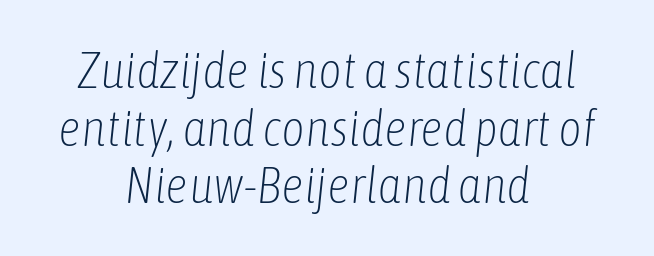
Q: Is the text bold? A: No.
Q: Is the text italic (slanted)? A: Yes, it leans right by about 6 degrees.
Q: Is the text underlined? A: No.
Q: How is the paragraph aligned? A: Centered.
Q: Is the spacing between letters normal or unusually wide? A: Normal.
Q: Is the spacing between lines tight, normal or loose? A: Tight.
Q: Width (condensed, normal, or wide)? A: Condensed.
Q: Stroke contrast? A: Low.
Q: x-height? A: Medium.
Q: Monospaced? A: No.
